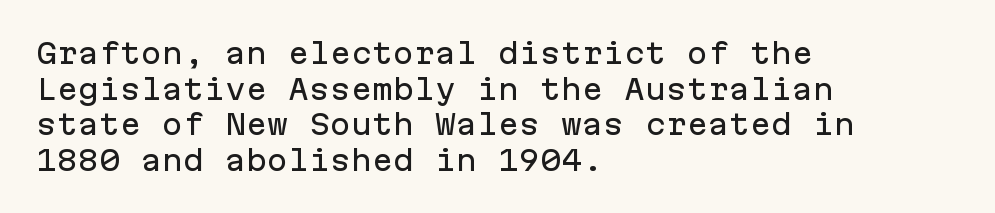
Q: Is the text italic (slanted)? A: No, it is upright.
Q: Is the typeface a serif or a sans-serif typeface? A: Sans-serif.
Q: Is the text underlined? A: No.
Q: How is the paragraph aligned? A: Left-aligned.
Q: Is the spacing between letters normal or unusually wide? A: Normal.
Q: Is the spacing between lines tight, normal or loose? A: Normal.
Q: Width (condensed, normal, or wide)? A: Normal.
Q: Stroke contrast? A: Low.
Q: x-height? A: Medium.
Q: Monospaced? A: Yes.
